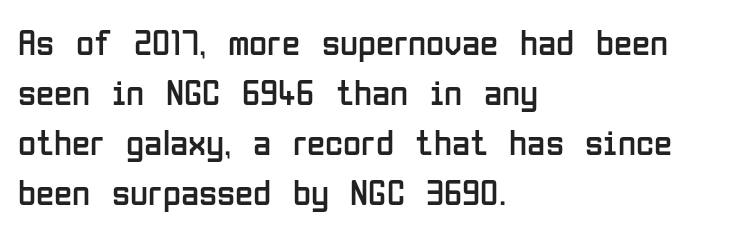
{"serif": "no", "italic": "no", "bold": "no", "weight": "regular", "width": "condensed", "stroke_contrast": "low", "x_height": "medium", "monospaced": "no", "underline": "no", "align": "left", "line_spacing": "normal", "line_spacing_ratio": 1.35, "letter_spacing": "normal", "letter_spacing_em": 0.0, "glyph_px": 37}
